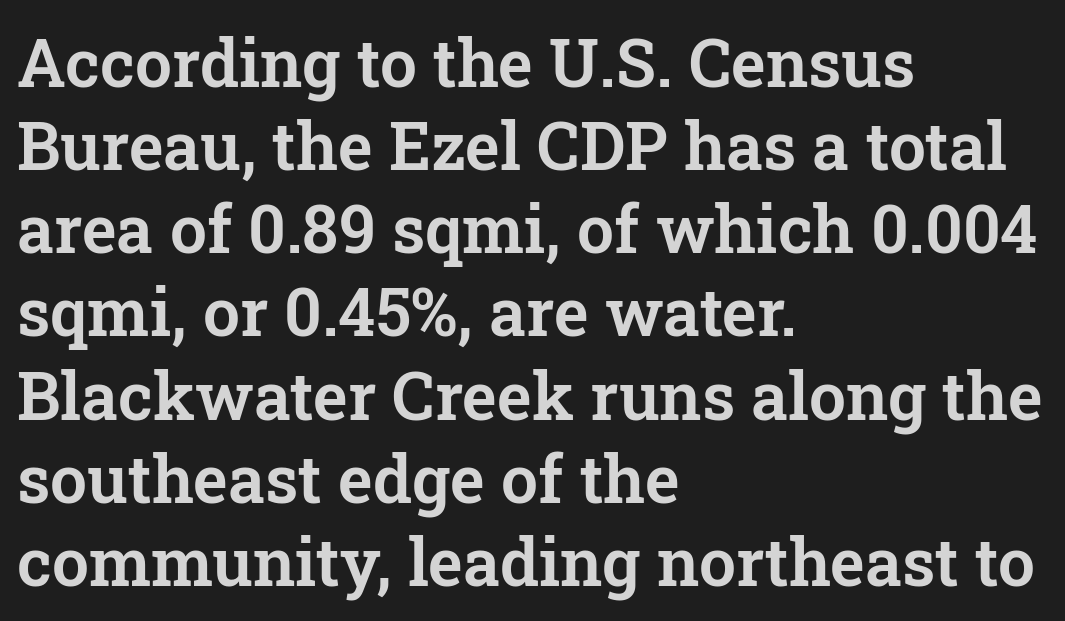
Q: Is the text italic (slanted)? A: No, it is upright.
Q: Is the typeface a serif or a sans-serif typeface? A: Serif.
Q: Is the text underlined? A: No.
Q: How is the paragraph aligned? A: Left-aligned.
Q: Is the spacing between letters normal or unusually wide? A: Normal.
Q: Is the spacing between lines tight, normal or loose? A: Normal.
Q: Width (condensed, normal, or wide)? A: Normal.
Q: Stroke contrast? A: Low.
Q: x-height? A: Medium.
Q: Monospaced? A: No.
